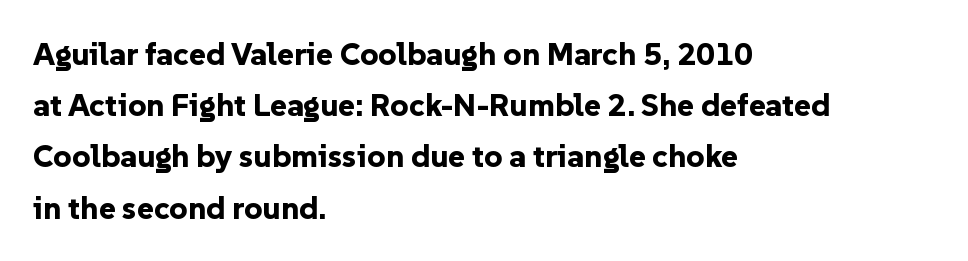
You could not count columns in this text — the font is proportionally spaced. The paragraph shown leans on its left margin. Only glyphs here, with clear space below each row. Is the letter spacing exaggerated? No — it looks like the ordinary default. Students, this is bold: see how much ink each stroke carries. Are there feet on the stems? There aren't — it's a sans.
